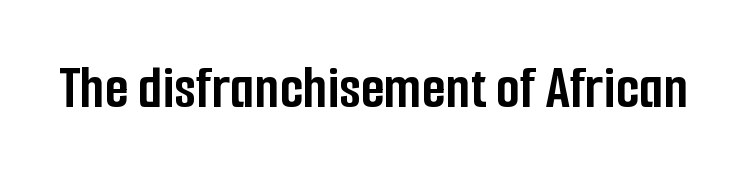
Letter spacing: default. Quick note: underline off. The letters stand upright; this is a roman face. Note the varied advance widths — an 'i' is clearly narrower than an 'm'. What kind of face is this? One without serifs — a sans. What weight is shown? A full bold with thick strokes.
